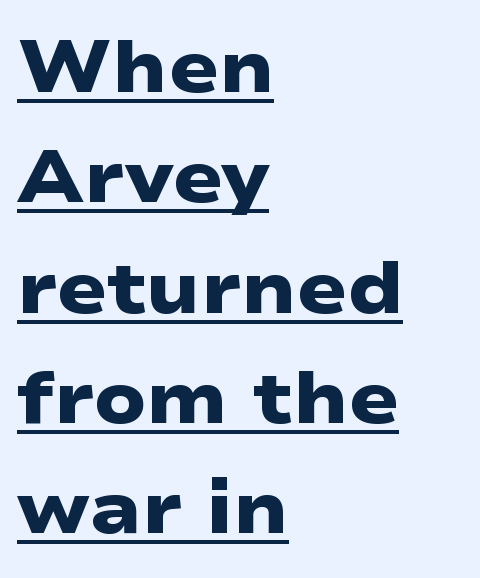
Varying glyph widths throughout — classic text-font behaviour. The passage shown is emphatically bold. The setting favours the left margin, as ordinary paragraphs usually do. This sample carries an underscore along the baseline area.
